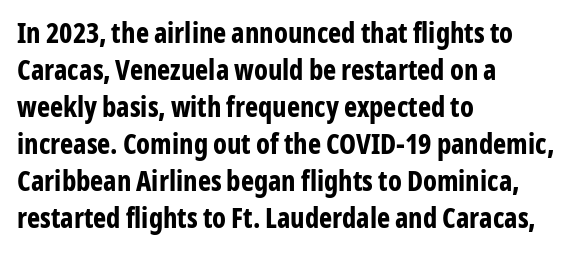
The image shows 28 px bold, condensed sans-serif type, upright; set left-aligned, normal line spacing (1.32x), normal letter spacing, not underlined; low stroke contrast and a medium x-height.
